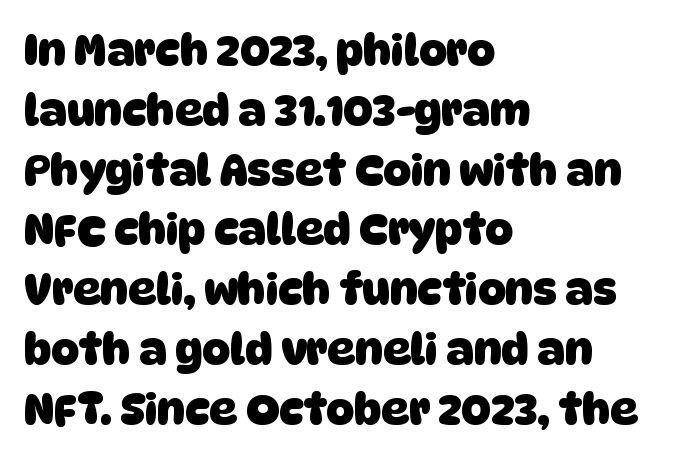
Q: Is the text bold? A: Yes.
Q: Is the typeface a serif or a sans-serif typeface? A: Sans-serif.
Q: Is the text underlined? A: No.
Q: How is the paragraph aligned? A: Left-aligned.
Q: Is the spacing between letters normal or unusually wide? A: Normal.
Q: Is the spacing between lines tight, normal or loose? A: Normal.
Q: Width (condensed, normal, or wide)? A: Normal.
Q: Stroke contrast? A: Low.
Q: x-height? A: Large.
Q: Monospaced? A: No.
